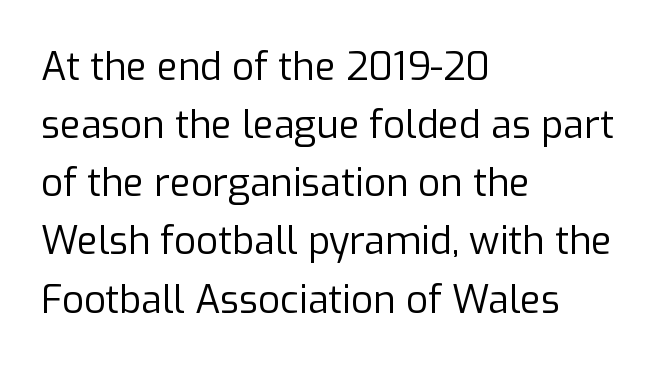
Q: Is the text bold? A: No.
Q: Is the text italic (slanted)? A: No, it is upright.
Q: Is the typeface a serif or a sans-serif typeface? A: Sans-serif.
Q: Is the text underlined? A: No.
Q: How is the paragraph aligned? A: Left-aligned.
Q: Is the spacing between letters normal or unusually wide? A: Normal.
Q: Is the spacing between lines tight, normal or loose? A: Normal.
Q: Width (condensed, normal, or wide)? A: Normal.
Q: Stroke contrast? A: Low.
Q: x-height? A: Medium.
Q: Monospaced? A: No.
